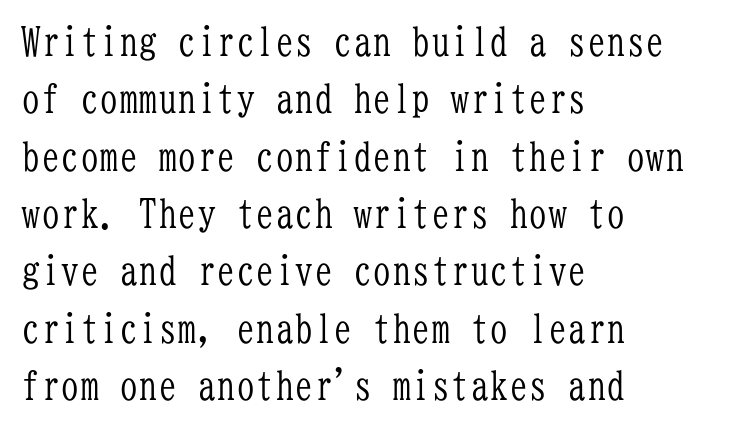
The image shows 39 px light, condensed serif type, upright, monospaced; set left-aligned, normal line spacing (1.47x), normal letter spacing, not underlined; low stroke contrast and a medium x-height.
